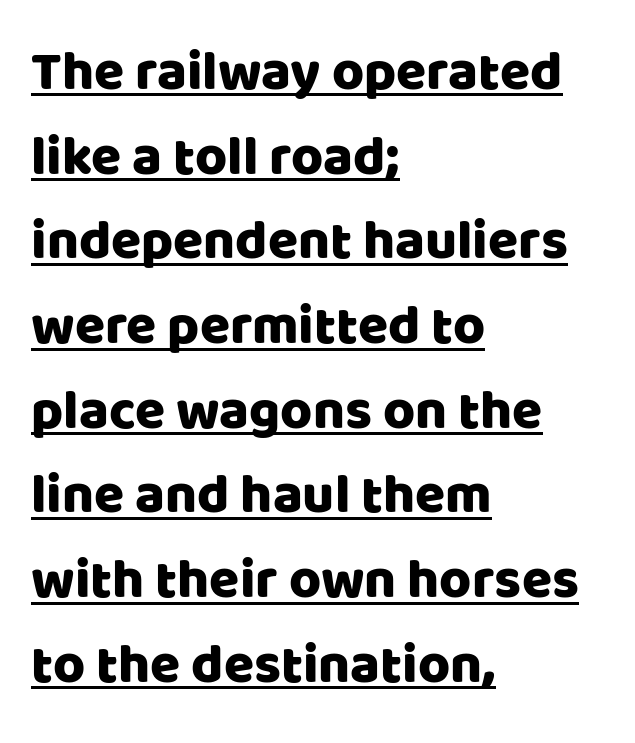
The image shows 55 px sans-serif type, upright; set left-aligned, normal line spacing (1.54x), normal letter spacing, underlined; low stroke contrast and a large x-height.
